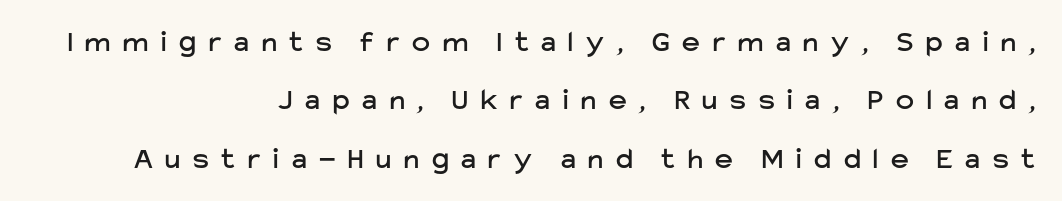
Q: Is the text italic (slanted)? A: No, it is upright.
Q: Is the typeface a serif or a sans-serif typeface? A: Sans-serif.
Q: Is the text underlined? A: No.
Q: How is the paragraph aligned? A: Right-aligned.
Q: Is the spacing between letters normal or unusually wide? A: Unusually wide.
Q: Is the spacing between lines tight, normal or loose? A: Loose.
Q: Width (condensed, normal, or wide)? A: Normal.
Q: Stroke contrast? A: Low.
Q: x-height? A: Medium.
Q: Monospaced? A: No.
